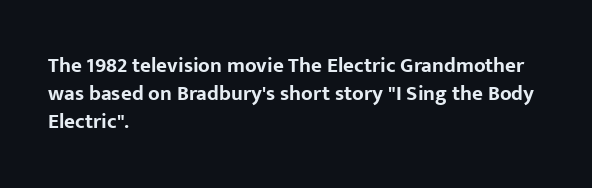
{"italic": "no", "bold": "yes", "underline": "no", "align": "left", "line_spacing": "normal", "line_spacing_ratio": 1.33, "letter_spacing": "normal", "letter_spacing_em": 0.0, "glyph_px": 21}
